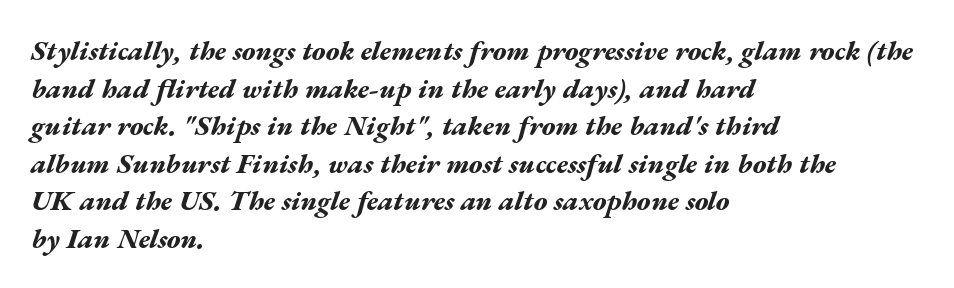
{"italic": "yes", "lean": "right", "slant_degrees": 17, "bold": "yes", "weight": "bold", "width": "wide", "stroke_contrast": "medium", "x_height": "medium", "monospaced": "no", "underline": "no", "align": "left", "line_spacing": "normal", "line_spacing_ratio": 1.34, "letter_spacing": "normal", "letter_spacing_em": 0.0, "glyph_px": 28}
